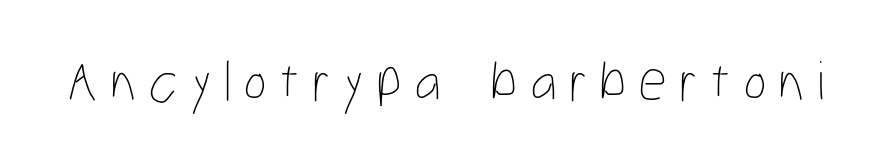
The image shows 57 px thin, condensed type, upright; set unusually wide letter spacing (+0.21 em), not underlined; low stroke contrast and a medium x-height.
